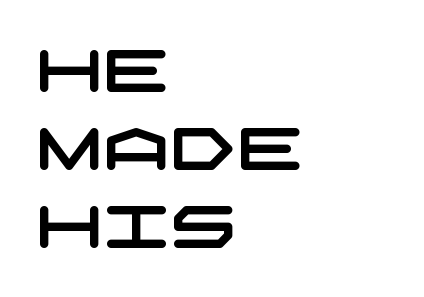
Q: Is the typeface a serif or a sans-serif typeface? A: Sans-serif.
Q: Is the text underlined? A: No.
Q: How is the paragraph aligned? A: Left-aligned.
Q: Is the spacing between letters normal or unusually wide? A: Normal.
Q: Is the spacing between lines tight, normal or loose? A: Normal.
Q: Width (condensed, normal, or wide)? A: Wide.
Q: Stroke contrast? A: Low.
Q: x-height? A: Large.
